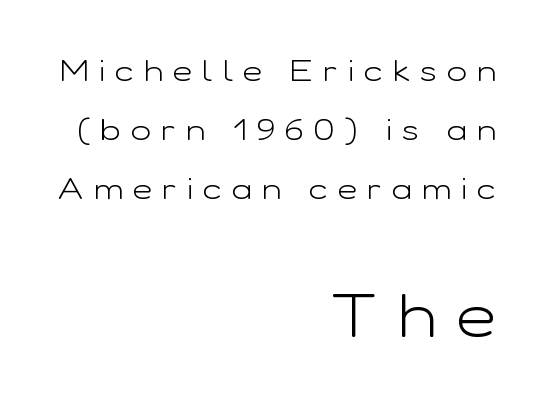
Q: Is the text bold? A: No.
Q: Is the text italic (slanted)? A: No, it is upright.
Q: Is the typeface a serif or a sans-serif typeface? A: Sans-serif.
Q: Is the text underlined? A: No.
Q: How is the paragraph aligned? A: Right-aligned.
Q: Is the spacing between letters normal or unusually wide? A: Unusually wide.
Q: Is the spacing between lines tight, normal or loose? A: Loose.
Q: Which block of text is set in a larger size, the first (top) or the second (bottom)? A: The second (bottom) one.
Q: Width (condensed, normal, or wide)? A: Wide.
Q: Stroke contrast? A: Low.
Q: x-height? A: Medium.
Q: Monospaced? A: No.
